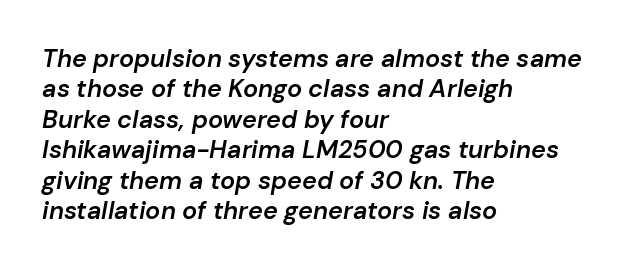
{"italic": "yes", "lean": "right", "slant_degrees": 10, "bold": "semi", "underline": "no", "align": "left", "line_spacing_ratio": 1.22, "letter_spacing": "normal", "letter_spacing_em": 0.0, "glyph_px": 25}
